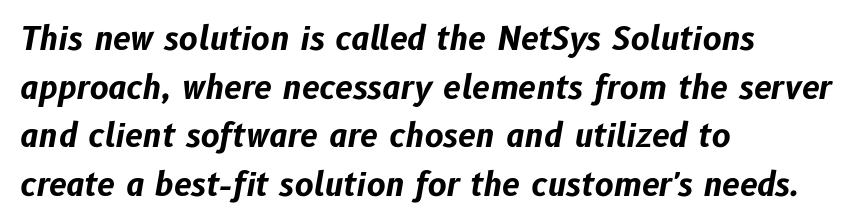
Q: Is the text bold? A: Yes.
Q: Is the text italic (slanted)? A: Yes, it leans right by about 10 degrees.
Q: Is the text underlined? A: No.
Q: How is the paragraph aligned? A: Left-aligned.
Q: Is the spacing between letters normal or unusually wide? A: Normal.
Q: Is the spacing between lines tight, normal or loose? A: Normal.
Q: Width (condensed, normal, or wide)? A: Normal.
Q: Stroke contrast? A: Low.
Q: x-height? A: Medium.
Q: Monospaced? A: No.
